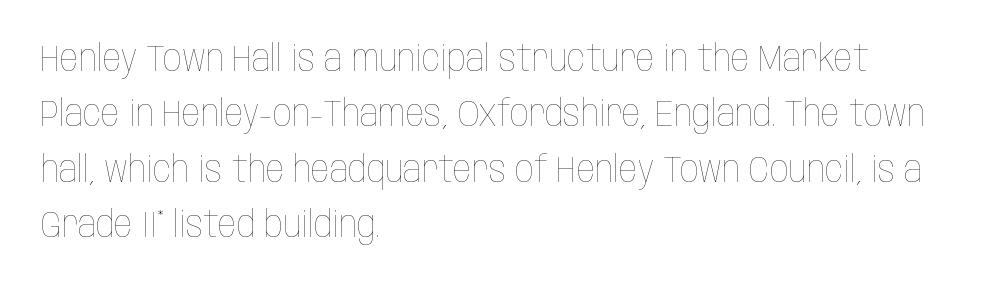
Q: Is the text bold? A: No.
Q: Is the text italic (slanted)? A: No, it is upright.
Q: Is the text underlined? A: No.
Q: How is the paragraph aligned? A: Left-aligned.
Q: Is the spacing between letters normal or unusually wide? A: Normal.
Q: Is the spacing between lines tight, normal or loose? A: Normal.
Q: Width (condensed, normal, or wide)? A: Condensed.
Q: Stroke contrast? A: Low.
Q: x-height? A: Large.
Q: Monospaced? A: No.
